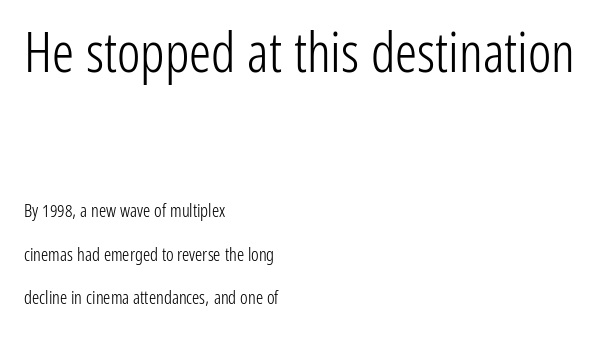
Q: Is the text bold? A: No.
Q: Is the text italic (slanted)? A: No, it is upright.
Q: Is the typeface a serif or a sans-serif typeface? A: Sans-serif.
Q: Is the text underlined? A: No.
Q: How is the paragraph aligned? A: Left-aligned.
Q: Is the spacing between letters normal or unusually wide? A: Normal.
Q: Is the spacing between lines tight, normal or loose? A: Loose.
Q: Which block of text is set in a larger size, the first (top) or the second (bottom)? A: The first (top) one.
Q: Width (condensed, normal, or wide)? A: Condensed.
Q: Stroke contrast? A: Low.
Q: x-height? A: Medium.
Q: Monospaced? A: No.
